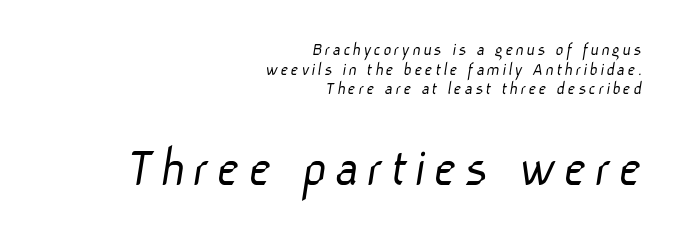
{"serif": "no", "bold": "no", "weight": "light", "width": "normal", "stroke_contrast": "low", "x_height": "medium", "monospaced": "no", "underline": "no", "align": "right", "line_spacing": "tight", "line_spacing_ratio": 1.03, "larger_block": "second", "size_ratio": 3.0, "glyph_px": 57}
